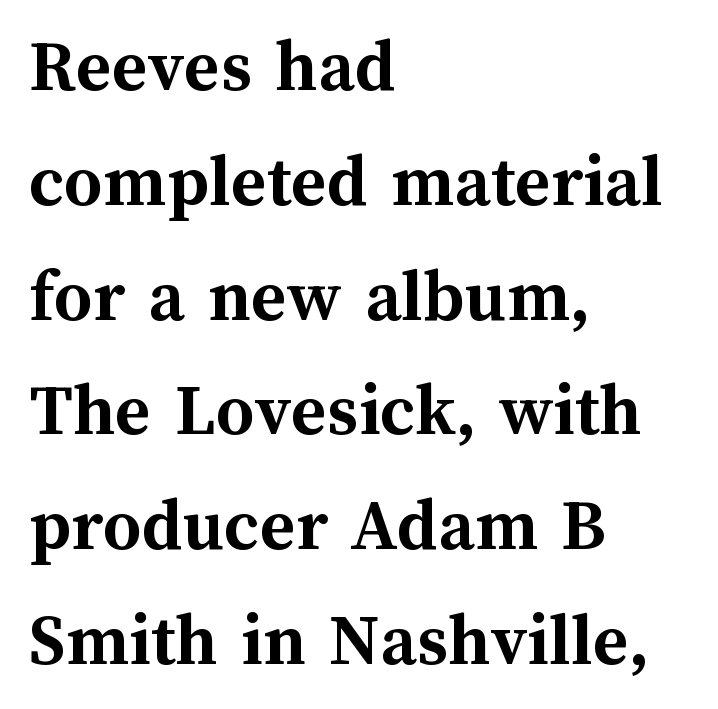
{"italic": "no", "bold": "yes", "weight": "semibold", "width": "normal", "stroke_contrast": "medium", "x_height": "medium", "monospaced": "no", "underline": "no", "align": "left", "line_spacing": "normal", "line_spacing_ratio": 1.51, "letter_spacing": "normal", "letter_spacing_em": 0.0, "glyph_px": 76}
